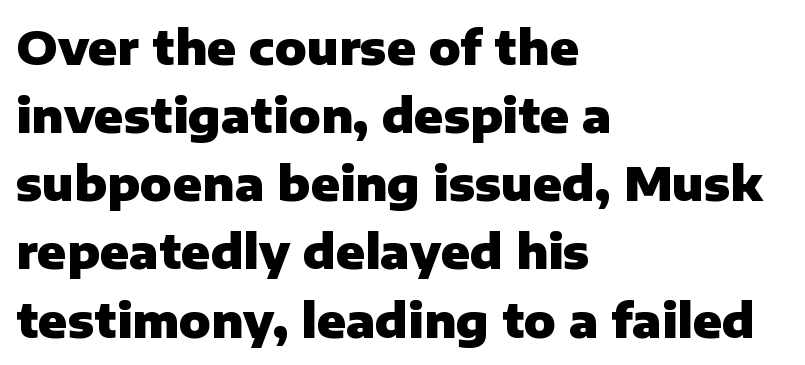
The image shows 47 px heavy sans-serif type, upright; set left-aligned, normal line spacing (1.45x), normal letter spacing, not underlined; low stroke contrast and a medium x-height.
